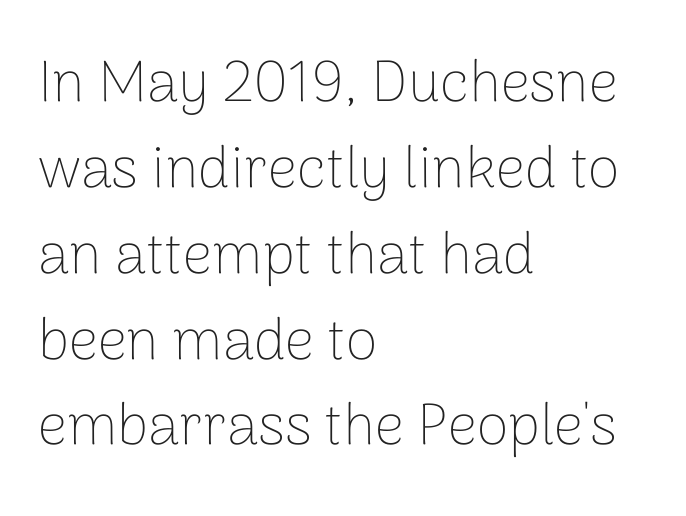
The image shows 58 px thin sans-serif type, upright; set left-aligned, normal line spacing (1.48x), normal letter spacing, not underlined; low stroke contrast and a medium x-height.
